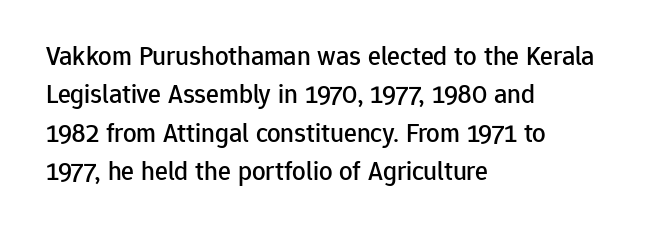
Q: Is the text italic (slanted)? A: No, it is upright.
Q: Is the text underlined? A: No.
Q: How is the paragraph aligned? A: Left-aligned.
Q: Is the spacing between letters normal or unusually wide? A: Normal.
Q: Is the spacing between lines tight, normal or loose? A: Normal.
